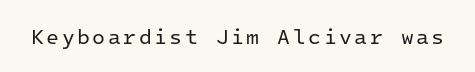
Nope, not italic — everything's standing straight. Weight: regular or lighter. This rendering features lettering with no underline.
